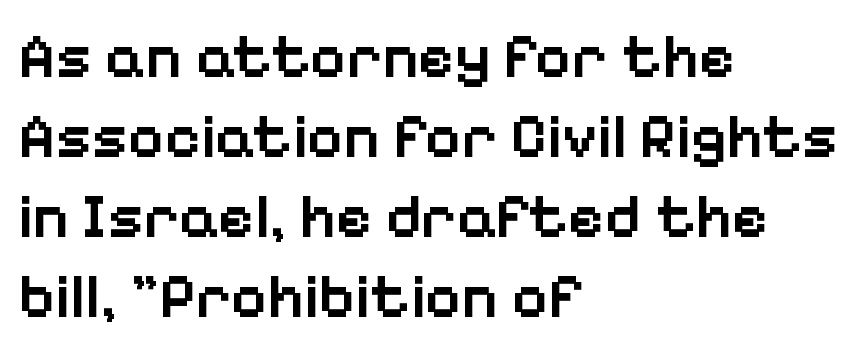
The image shows 62 px semibold sans-serif type, upright; set left-aligned, normal line spacing (1.29x), normal letter spacing, not underlined; low stroke contrast and a medium x-height.
